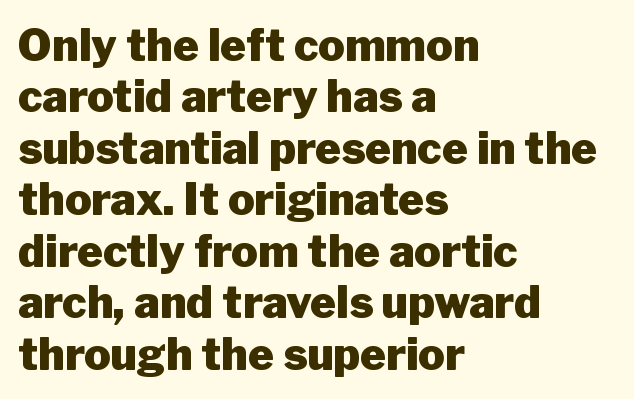
The image shows 44 px heavy sans-serif type, upright; set left-aligned, line spacing 1.17x, normal letter spacing, not underlined; low stroke contrast and a medium x-height.
